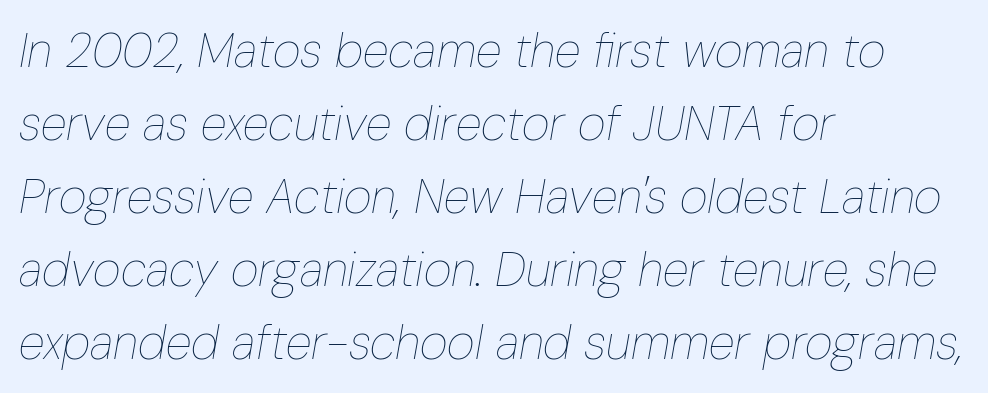
Q: Is the text bold? A: No.
Q: Is the text italic (slanted)? A: Yes, it leans right by about 10 degrees.
Q: Is the text underlined? A: No.
Q: How is the paragraph aligned? A: Left-aligned.
Q: Is the spacing between letters normal or unusually wide? A: Normal.
Q: Is the spacing between lines tight, normal or loose? A: Normal.
Q: Width (condensed, normal, or wide)? A: Condensed.
Q: Stroke contrast? A: Low.
Q: x-height? A: Medium.
Q: Monospaced? A: No.
